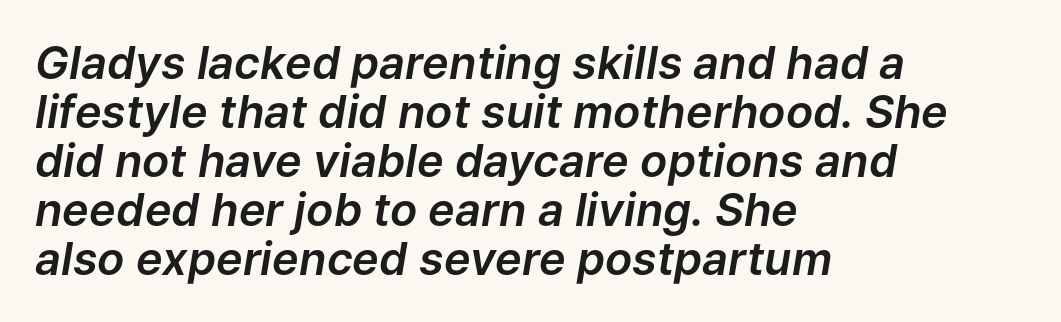
{"italic": "yes", "lean": "right", "slant_degrees": 9, "width": "normal", "stroke_contrast": "low", "x_height": "medium", "monospaced": "no", "underline": "no", "align": "left", "line_spacing": "tight", "line_spacing_ratio": 1.09, "letter_spacing": "normal", "letter_spacing_em": 0.0, "glyph_px": 45}
